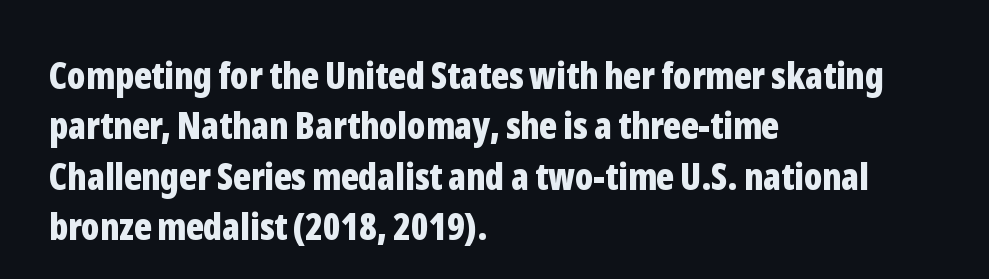
A typesetter would call this proportional, since set widths differ per character. The passage shown stacks its lines at a standard gap. The letters stand upright; this is a roman face. On the weight axis this lands at bold, roughly 700.
